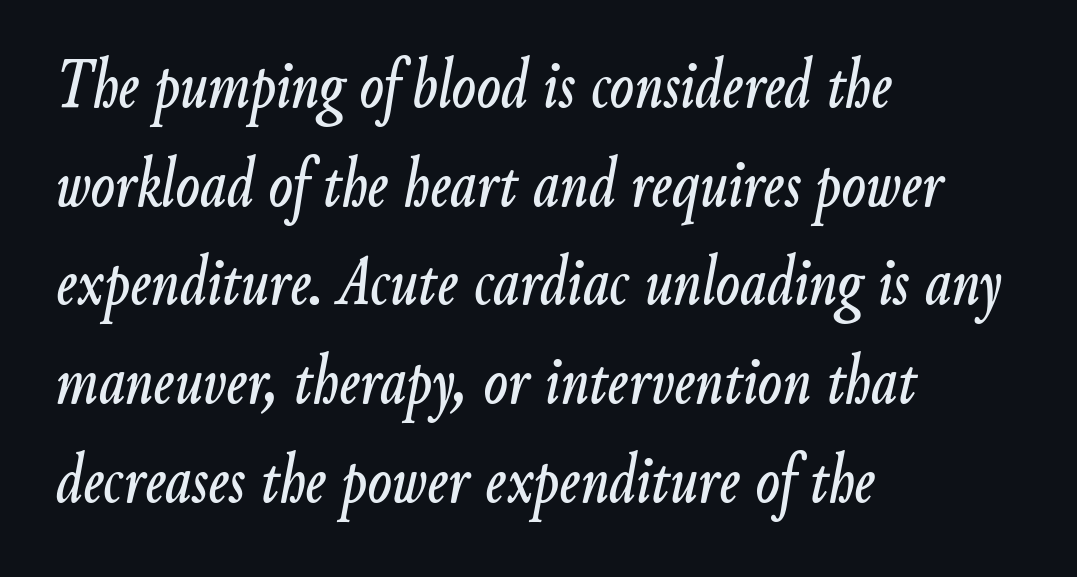
The image shows 71 px condensed type, italic (leaning right); set left-aligned, normal line spacing (1.39x), normal letter spacing, not underlined; low stroke contrast and a small x-height.
